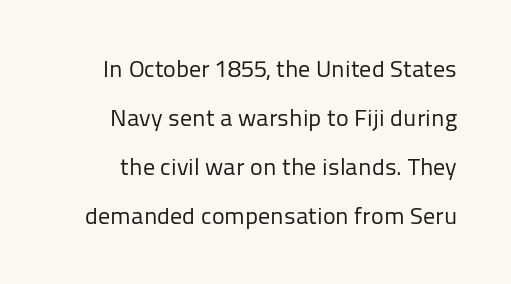
The image shows 24 px text type, upright; set loose line spacing (2.04x), normal letter spacing, not underlined.
